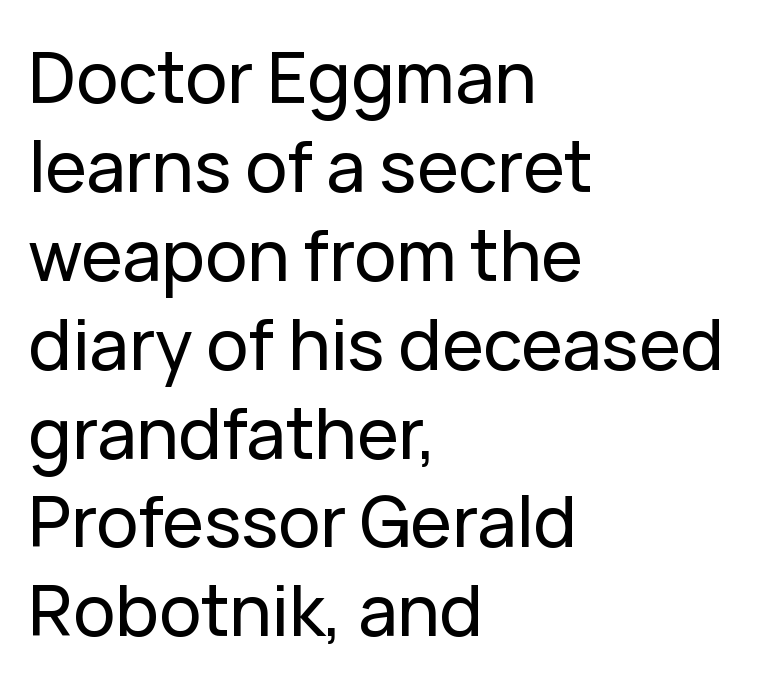
Does extra space separate the letters? No, they use regular spacing. This rendering features lettering with no underline. These lines are set flush left with a ragged right edge. A typesetter would mark this as roman, not italic.
